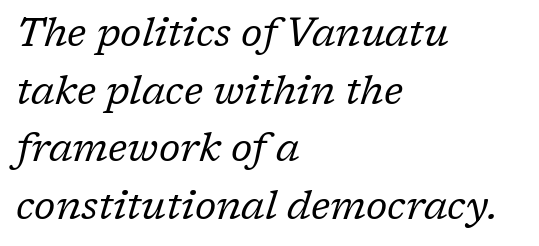
Letterform terminals end in serifs throughout the passage. Reading down the column, the eye jumps a familiar distance to each next line. Rule under the text: the space is simply empty. These lines stack with their left ends in a neat column. The strokes are not fattened; the text isn't bold.
